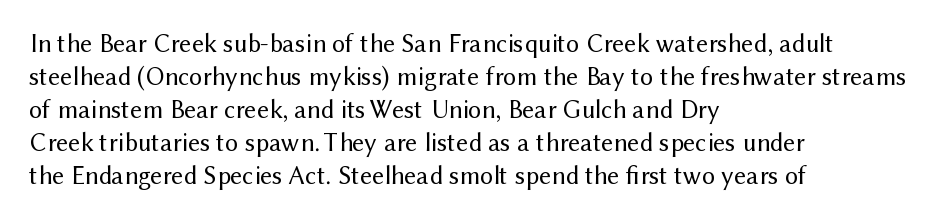
When letters stand straight like this, we call the style roman or upright. These lines sit exactly where default settings would place them. Students, note that the glyphs here touch the page at normal intervals. The passage shown is not bold in any degree. In CSS terms this would be text-align: left. Underlining? Definitely not there.
